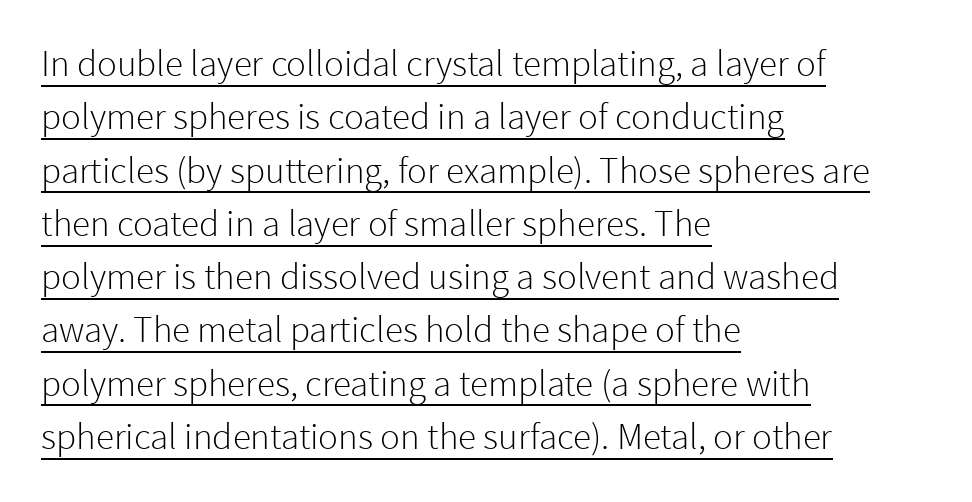
The image shows 37 px light sans-serif type, upright; set left-aligned, normal line spacing (1.44x), normal letter spacing, underlined; low stroke contrast and a medium x-height.
